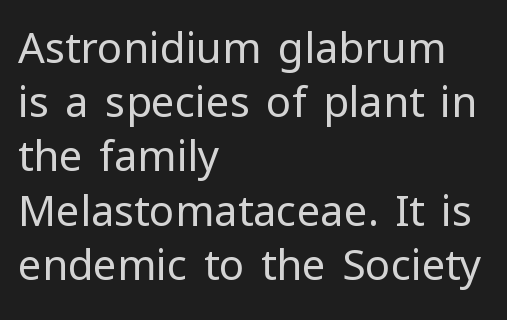
Q: Is the text bold? A: No.
Q: Is the text italic (slanted)? A: No, it is upright.
Q: Is the typeface a serif or a sans-serif typeface? A: Sans-serif.
Q: Is the text underlined? A: No.
Q: How is the paragraph aligned? A: Left-aligned.
Q: Is the spacing between letters normal or unusually wide? A: Normal.
Q: Is the spacing between lines tight, normal or loose? A: Normal.
Q: Width (condensed, normal, or wide)? A: Normal.
Q: Stroke contrast? A: Low.
Q: x-height? A: Medium.
Q: Monospaced? A: No.
